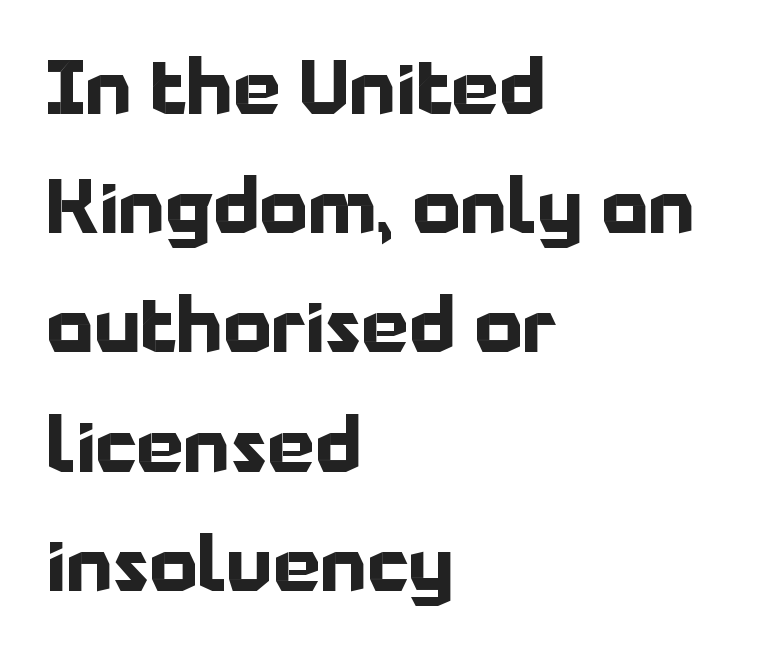
The image shows 75 px bold sans-serif type, upright; set left-aligned, normal line spacing (1.59x), normal letter spacing, not underlined; low stroke contrast and a medium x-height.
